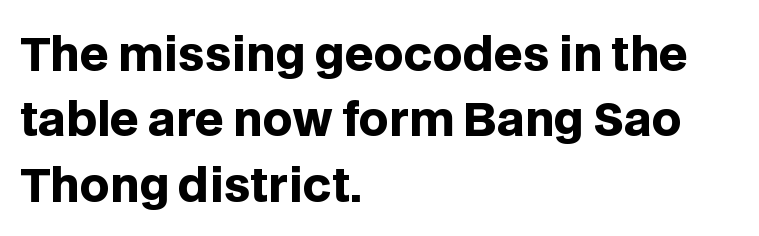
Q: Is the text bold? A: Yes.
Q: Is the text italic (slanted)? A: No, it is upright.
Q: Is the typeface a serif or a sans-serif typeface? A: Sans-serif.
Q: Is the text underlined? A: No.
Q: How is the paragraph aligned? A: Left-aligned.
Q: Is the spacing between letters normal or unusually wide? A: Normal.
Q: Is the spacing between lines tight, normal or loose? A: Normal.
Q: Width (condensed, normal, or wide)? A: Normal.
Q: Stroke contrast? A: Low.
Q: x-height? A: Large.
Q: Monospaced? A: No.
